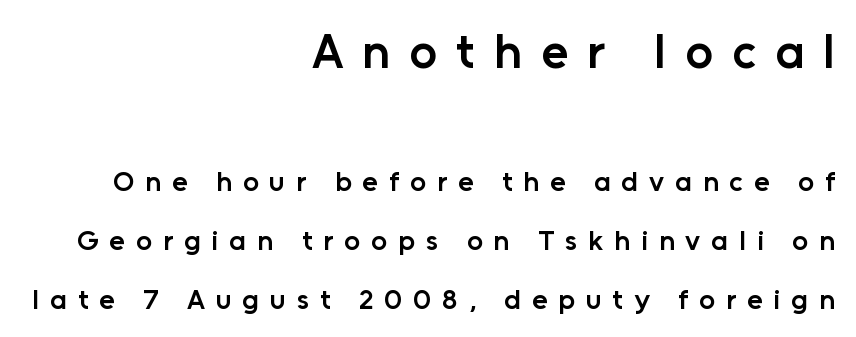
{"serif": "no", "italic": "no", "bold": "semi", "weight": "semibold", "width": "normal", "stroke_contrast": "low", "x_height": "medium", "monospaced": "no", "underline": "no", "align": "right", "line_spacing": "loose", "line_spacing_ratio": 2.11, "letter_spacing": "wide", "letter_spacing_em": 0.39, "larger_block": "first", "size_ratio": 1.75, "glyph_px": 49}
